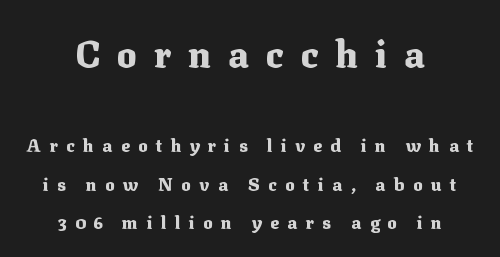
The image shows 37 px heavy serif type, upright; set centered, loose line spacing (2.13x), unusually wide letter spacing (+0.46 em), not underlined; the first (top) block is 2.06x larger; medium stroke contrast and a medium x-height.
